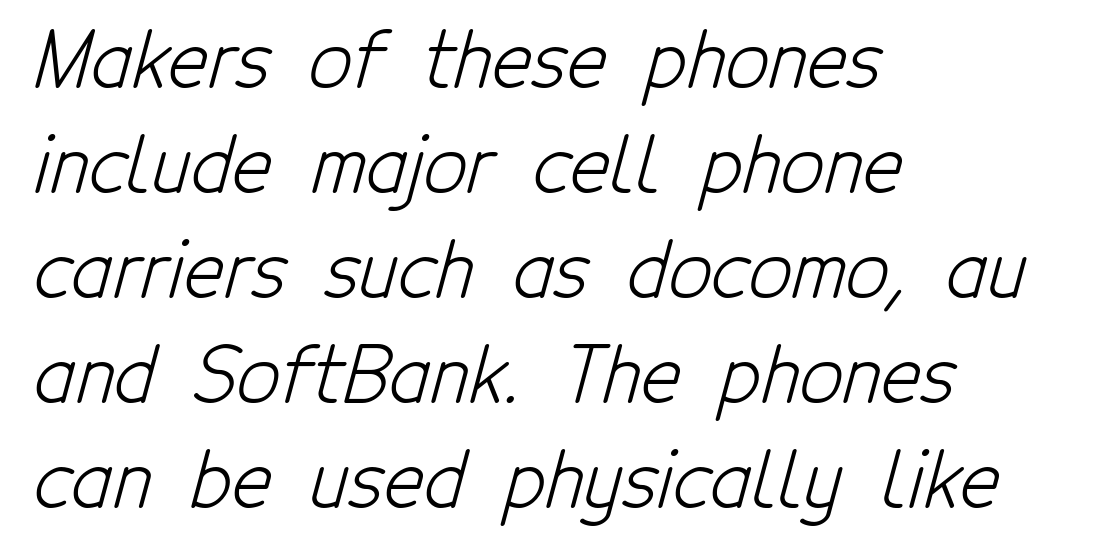
This rendering employs a face without finishing strokes, i.e., a sans-serif. Think of a printed novel: that variable character pitch is what you see here. The designer left line spacing at the default. The lines are quadded left.
